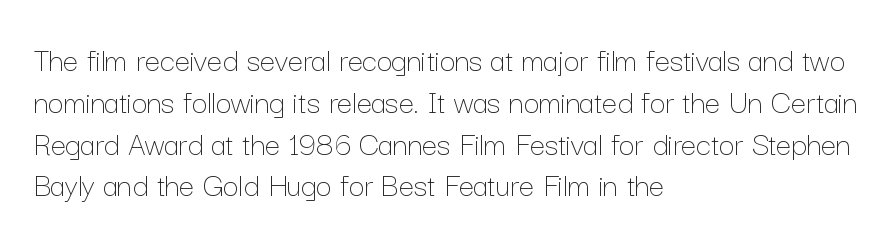
Q: Is the text bold? A: No.
Q: Is the text italic (slanted)? A: No, it is upright.
Q: Is the text underlined? A: No.
Q: How is the paragraph aligned? A: Left-aligned.
Q: Is the spacing between letters normal or unusually wide? A: Normal.
Q: Width (condensed, normal, or wide)? A: Normal.
Q: Stroke contrast? A: Low.
Q: x-height? A: Medium.
Q: Monospaced? A: No.
